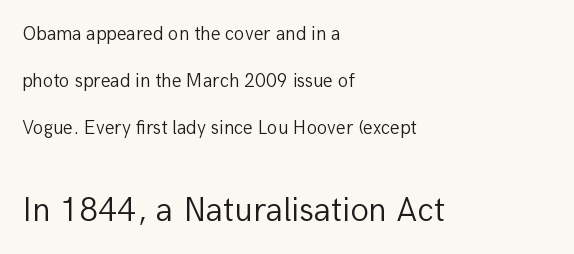
{"serif": "no", "italic": "no", "bold": "no", "weight": "light", "width": "normal", "stroke_contrast": "low", "x_height": "medium", "monospaced": "no", "underline": "no", "align": "left", "line_spacing": "loose", "line_spacing_ratio": 2.47, "letter_spacing": "normal", "letter_spacing_em": 0.0, "larger_block": "second", "size_ratio": 1.79, "glyph_px": 34}
